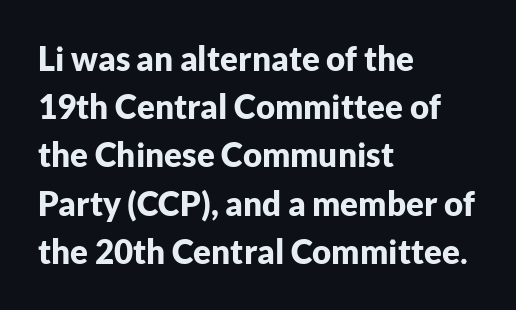
The image shows 33 px bold sans-serif type, upright; set left-aligned, normal line spacing (1.46x), normal letter spacing, not underlined; low stroke contrast and a medium x-height.
